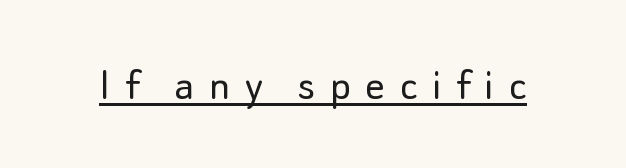
{"serif": "no", "italic": "no", "bold": "no", "weight": "light", "width": "normal", "stroke_contrast": "low", "x_height": "small", "monospaced": "no", "underline": "yes", "letter_spacing": "wide", "letter_spacing_em": 0.29, "glyph_px": 49}
